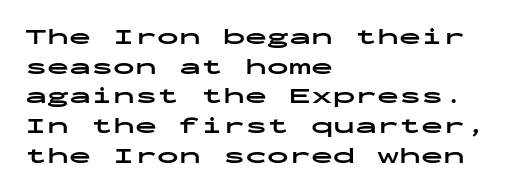
Caption: standard tracking, unaltered. Bold? Absolutely — the strokes are thick and heavy. Where is the straight margin? On the left. The line-height multiplier appears to be the usual default. Underlining? Definitely not there. Upright lettering throughout.
